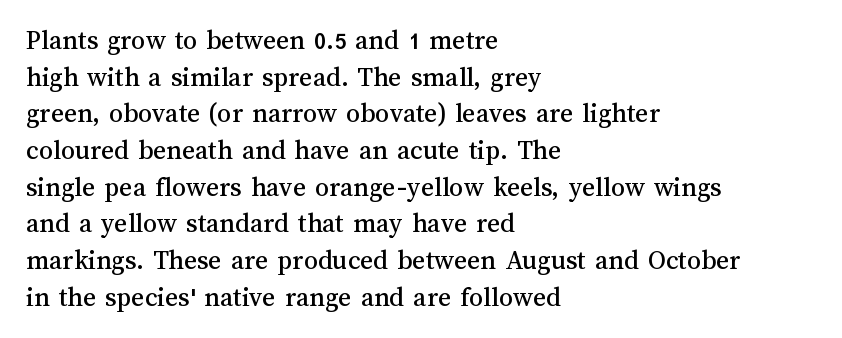
The image shows 28 px text type, upright; set left-aligned, normal line spacing (1.31x), normal letter spacing, not underlined; medium stroke contrast and a medium x-height.
